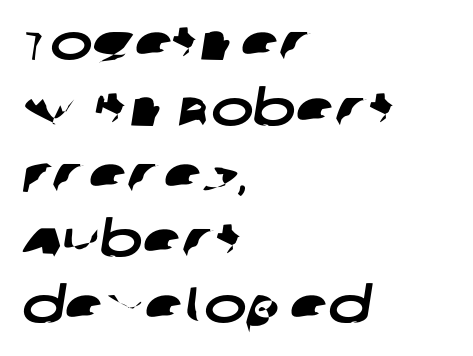
The image shows 51 px wide sans-serif type; set left-aligned, normal line spacing (1.29x), normal letter spacing, not underlined; low stroke contrast and a large x-height.
